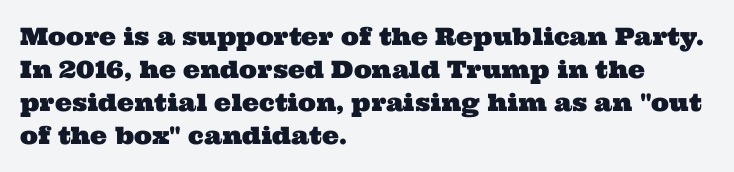
{"underline": "no", "align": "left", "line_spacing": "normal", "line_spacing_ratio": 1.38, "letter_spacing": "normal", "letter_spacing_em": 0.0, "glyph_px": 24}
